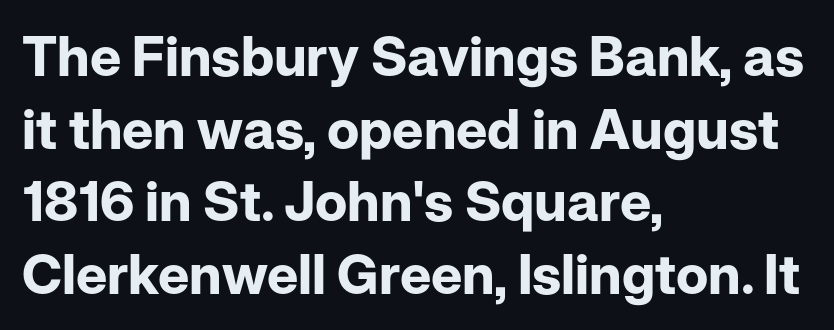
The image shows 55 px bold sans-serif type, upright; set left-aligned, normal line spacing (1.32x), normal letter spacing, not underlined; low stroke contrast and a medium x-height.
